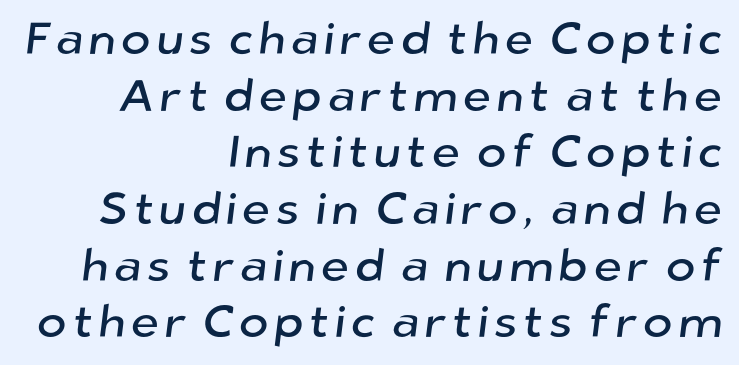
{"serif": "no", "width": "normal", "stroke_contrast": "low", "x_height": "medium", "monospaced": "no", "underline": "no", "align": "right", "line_spacing": "normal", "line_spacing_ratio": 1.26, "glyph_px": 45}
